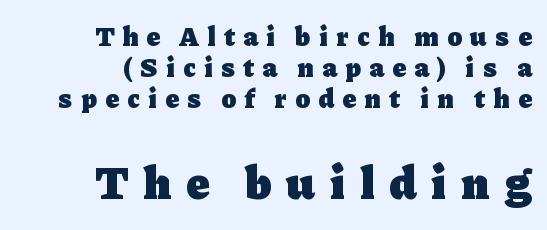
These lines stack with their right ends in a neat column. A typesetter would mark this as roman, not italic. Each letter keeps its own natural width here, so spacing adapts to shape. Very little white space separates one row of letters from the next. Emphasis by weight is at full strength: bold.
